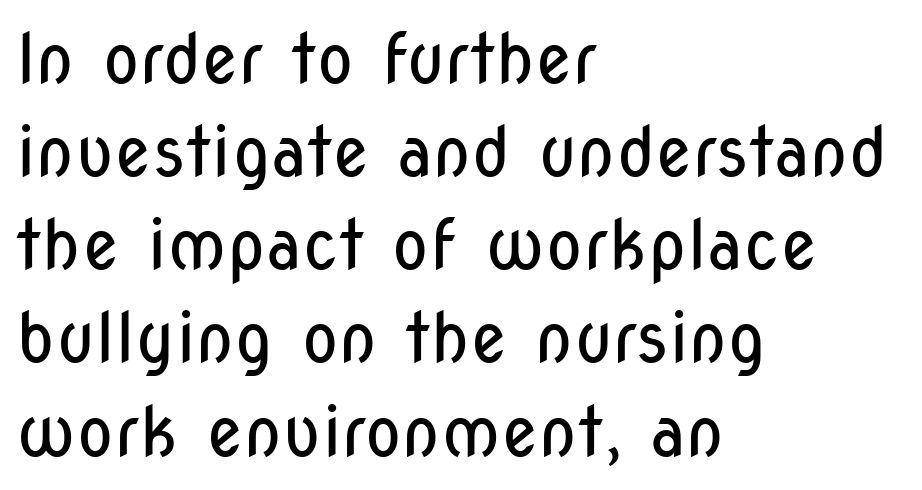
Q: Is the text bold? A: No.
Q: Is the text italic (slanted)? A: No, it is upright.
Q: Is the typeface a serif or a sans-serif typeface? A: Sans-serif.
Q: Is the text underlined? A: No.
Q: How is the paragraph aligned? A: Left-aligned.
Q: Is the spacing between letters normal or unusually wide? A: Normal.
Q: Is the spacing between lines tight, normal or loose? A: Normal.
Q: Width (condensed, normal, or wide)? A: Condensed.
Q: Stroke contrast? A: Low.
Q: x-height? A: Medium.
Q: Monospaced? A: No.
